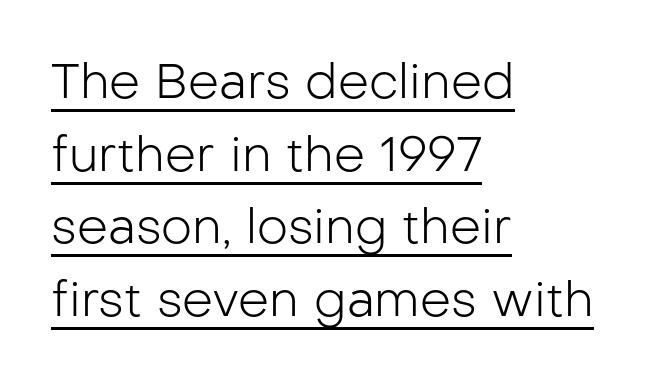
Whoever set this chose a conventional vertical rhythm. Words appear dense and cohesive because spacing is normal. Short and long lines alike share a common starting point at left. This sample has the flowing, uneven cadence of proportional lettering.
